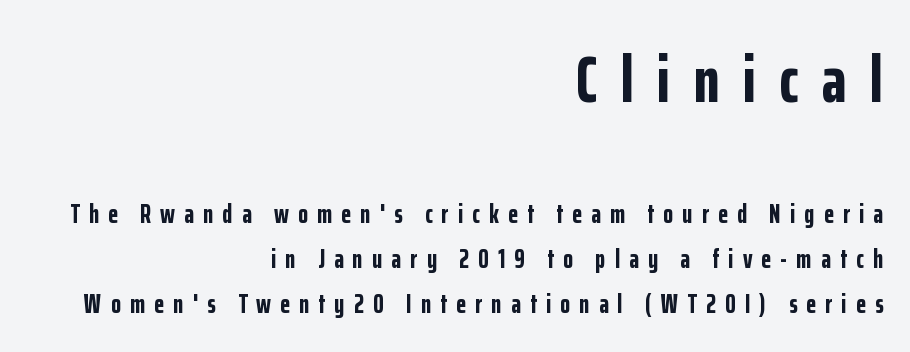
{"serif": "no", "italic": "no", "bold": "yes", "weight": "bold", "width": "condensed", "stroke_contrast": "low", "x_height": "medium", "monospaced": "no", "underline": "no", "align": "right", "line_spacing_ratio": 1.72, "letter_spacing": "wide", "letter_spacing_em": 0.35, "larger_block": "first", "size_ratio": 2.54, "glyph_px": 66}
